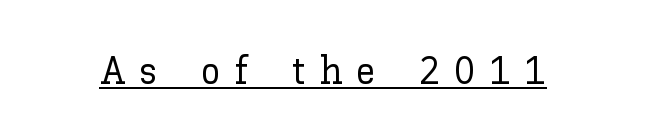
The image shows 39 px text type, upright; set unusually wide letter spacing (+0.37 em), underlined; low stroke contrast and a medium x-height.
